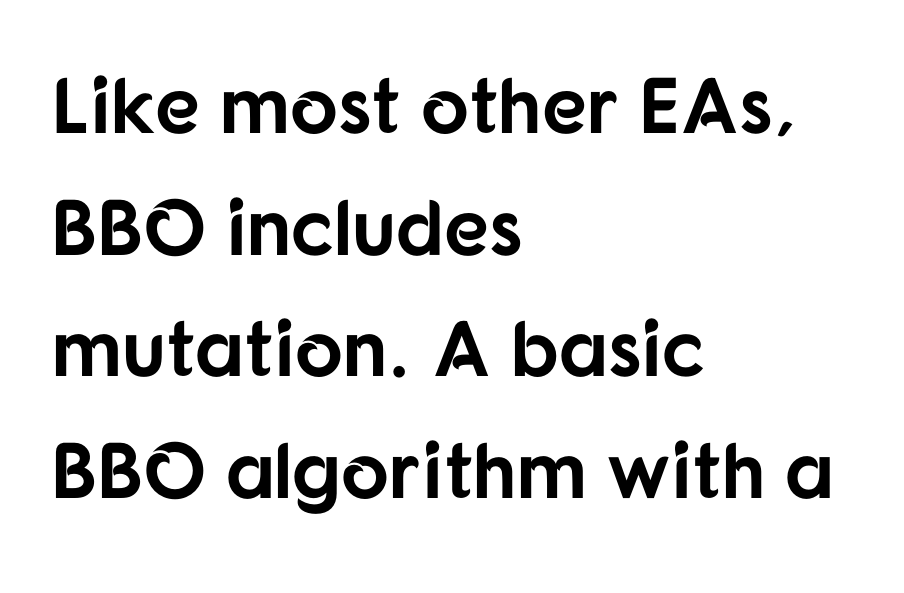
{"serif": "no", "italic": "no", "bold": "yes", "weight": "bold", "width": "normal", "stroke_contrast": "low", "x_height": "medium", "monospaced": "no", "underline": "no", "align": "left", "line_spacing": "normal", "line_spacing_ratio": 1.54, "letter_spacing": "normal", "letter_spacing_em": 0.0, "glyph_px": 79}
